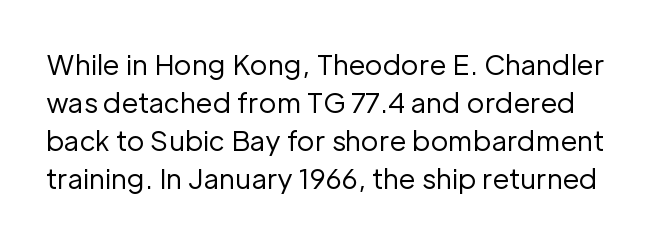
{"italic": "no", "bold": "no", "underline": "no", "line_spacing": "normal", "line_spacing_ratio": 1.41, "letter_spacing": "normal", "letter_spacing_em": 0.0, "glyph_px": 27}
